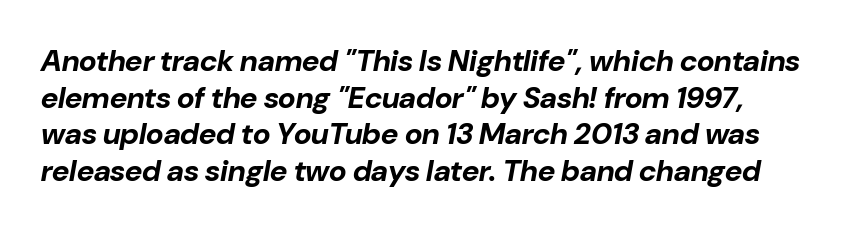
The image shows 30 px bold type, italic (leaning right); set line spacing 1.22x, normal letter spacing, not underlined; low stroke contrast and a medium x-height.
